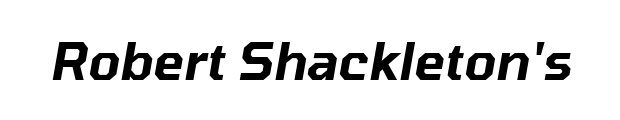
Q: Is the text italic (slanted)? A: Yes, it leans right by about 10 degrees.
Q: Is the text underlined? A: No.
Q: Is the spacing between letters normal or unusually wide? A: Normal.
Q: Width (condensed, normal, or wide)? A: Normal.
Q: Stroke contrast? A: Low.
Q: x-height? A: Medium.
Q: Monospaced? A: No.
